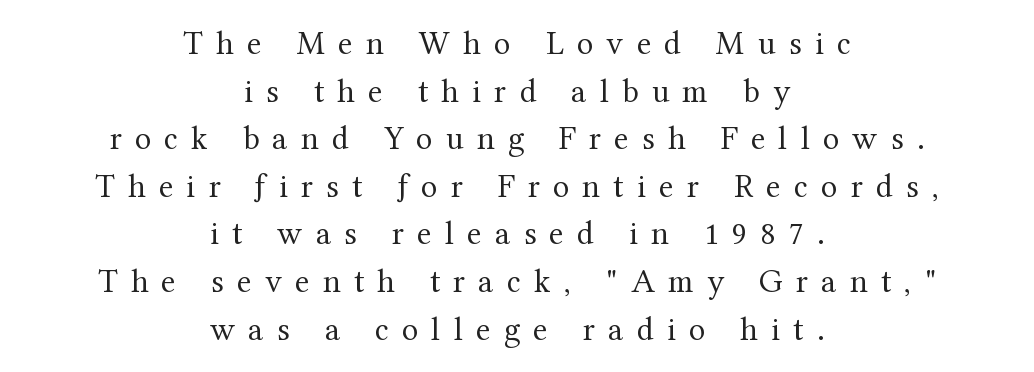
This sample has the flowing, uneven cadence of proportional lettering. Successive baselines arrive at the customary interval. The font family rendered here belongs to the serif group. A student would call this center alignment; a typographer would say set centered.
